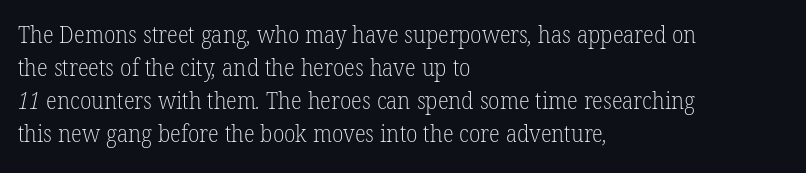
Q: Is the text bold? A: No.
Q: Is the text underlined? A: No.
Q: How is the paragraph aligned? A: Left-aligned.
Q: Is the spacing between letters normal or unusually wide? A: Normal.
Q: Is the spacing between lines tight, normal or loose? A: Normal.
